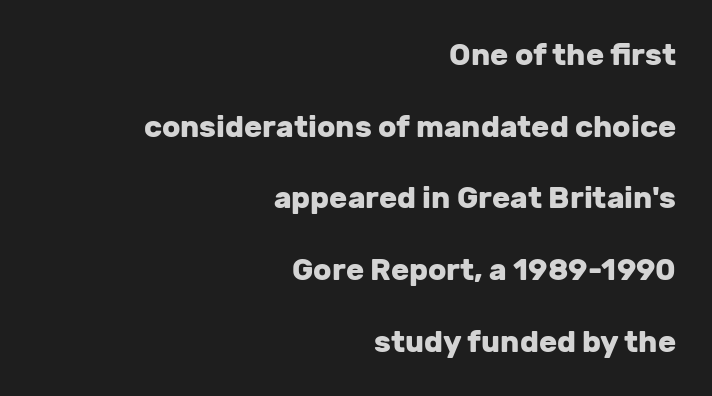
{"serif": "no", "italic": "no", "bold": "yes", "weight": "heavy", "width": "normal", "stroke_contrast": "low", "x_height": "medium", "monospaced": "no", "underline": "no", "align": "right", "line_spacing": "loose", "line_spacing_ratio": 2.39, "letter_spacing": "normal", "letter_spacing_em": 0.0, "glyph_px": 30}
